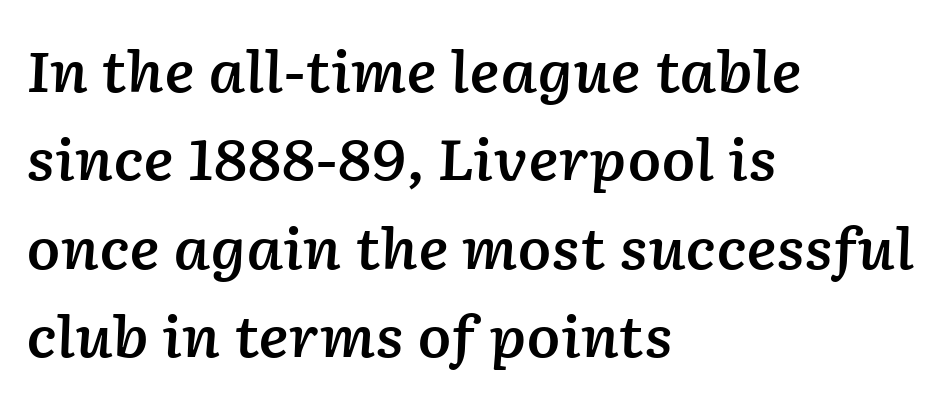
{"italic": "yes", "lean": "right", "slant_degrees": 2, "bold": "semi", "weight": "semibold", "width": "normal", "stroke_contrast": "low", "x_height": "medium", "monospaced": "no", "underline": "no", "align": "left", "line_spacing": "normal", "line_spacing_ratio": 1.58, "letter_spacing": "normal", "letter_spacing_em": 0.0, "glyph_px": 56}
